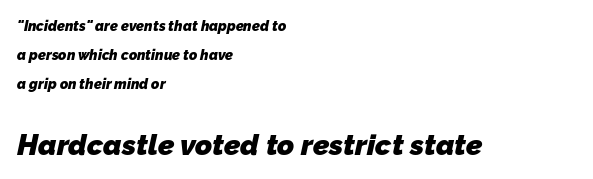
Q: Is the text bold? A: Yes.
Q: Is the typeface a serif or a sans-serif typeface? A: Sans-serif.
Q: Is the text underlined? A: No.
Q: How is the paragraph aligned? A: Left-aligned.
Q: Is the spacing between letters normal or unusually wide? A: Normal.
Q: Is the spacing between lines tight, normal or loose? A: Loose.
Q: Which block of text is set in a larger size, the first (top) or the second (bottom)? A: The second (bottom) one.
Q: Width (condensed, normal, or wide)? A: Normal.
Q: Stroke contrast? A: Low.
Q: x-height? A: Medium.
Q: Monospaced? A: No.
